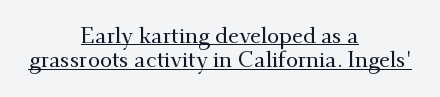
The image shows 22 px text type, upright; set centered, tight line spacing (1.1x), normal letter spacing, underlined.
